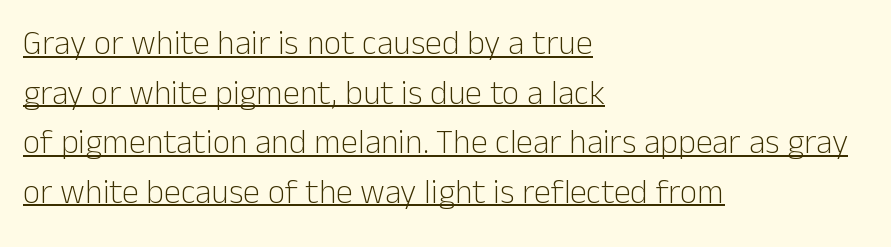
{"serif": "no", "italic": "no", "bold": "no", "weight": "light", "width": "normal", "stroke_contrast": "low", "x_height": "medium", "monospaced": "no", "underline": "yes", "align": "left", "line_spacing": "normal", "line_spacing_ratio": 1.46, "letter_spacing": "normal", "letter_spacing_em": 0.0, "glyph_px": 34}
